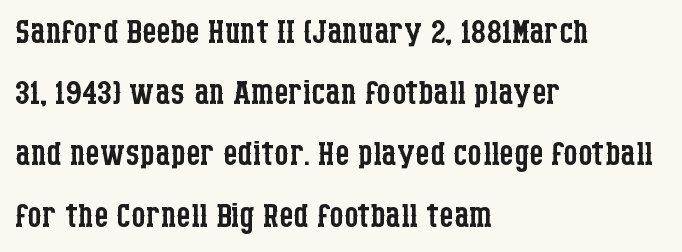
{"serif": "yes", "italic": "no", "bold": "no", "weight": "regular", "width": "condensed", "stroke_contrast": "low", "x_height": "large", "monospaced": "no", "underline": "no", "align": "left", "line_spacing": "normal", "line_spacing_ratio": 1.33, "letter_spacing": "normal", "letter_spacing_em": 0.0, "glyph_px": 46}
